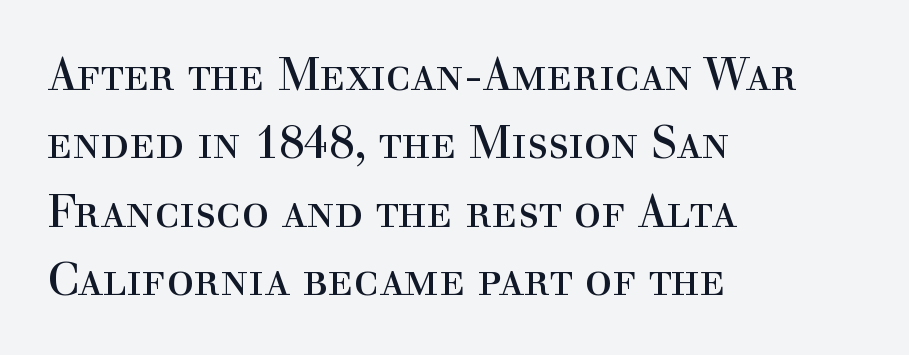
The designer went with a serif here, giving each stem small feet. The rendering anchors every line to the left-hand side. Character widths vary here, with narrow letters taking less room than wide ones. This is the regular roman posture of the typeface. The letterforms sit shoulder to shoulder at normal distance. Descender tails drop into unmarked territory.
